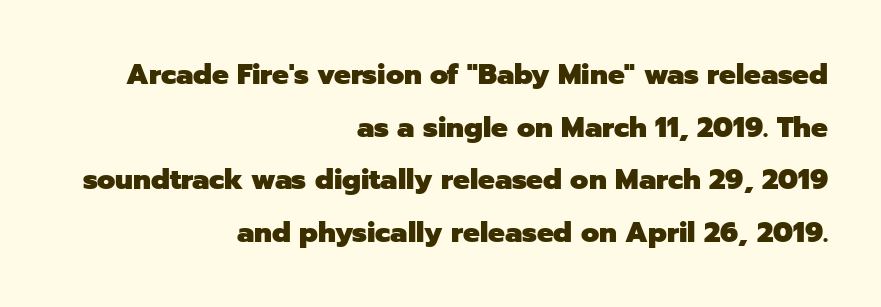
Q: Is the text bold? A: Yes.
Q: Is the text italic (slanted)? A: No, it is upright.
Q: Is the typeface a serif or a sans-serif typeface? A: Sans-serif.
Q: Is the text underlined? A: No.
Q: How is the paragraph aligned? A: Right-aligned.
Q: Is the spacing between letters normal or unusually wide? A: Normal.
Q: Width (condensed, normal, or wide)? A: Normal.
Q: Stroke contrast? A: Low.
Q: x-height? A: Medium.
Q: Monospaced? A: No.
